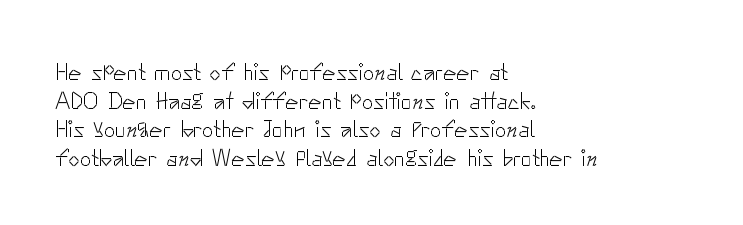
The lines sit at an ordinary, default distance from one another. The text block is weighted toward the left margin, trailing off unevenly rightward. Tracking value appears to be zero — textbook default spacing. Has an underline been added? It has not. Stroke mass is kept to a normal reading level or below.
